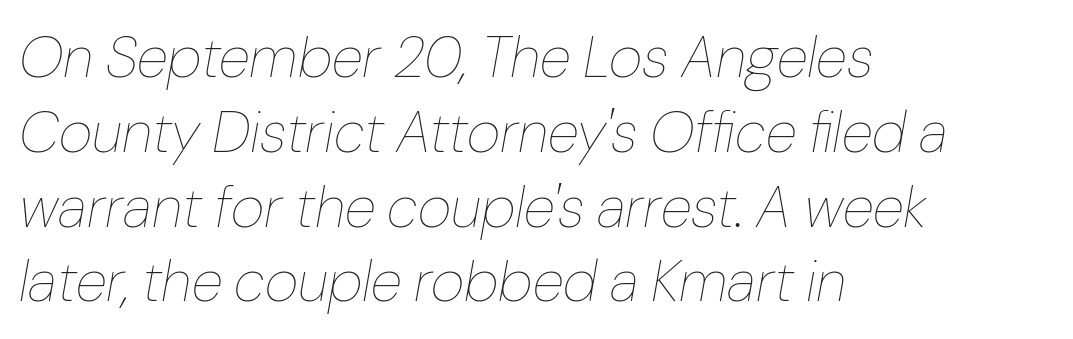
You could call the tracking neutral — neither tight nor loose. Bare-footed words on every line. The letterforms sit at book weight or below. Think of a printed novel: that variable character pitch is what you see here. Does the copy run flush right? No — it runs flush left. Successive baselines arrive at the customary interval.
